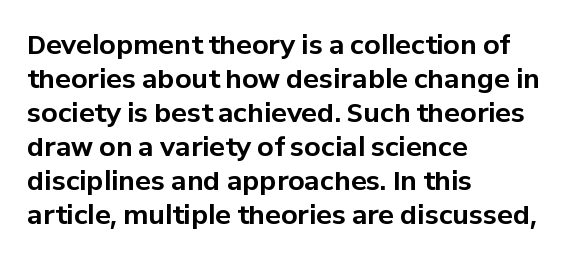
Typeset ragged right — the left edge is the straight one. Words float on clear page, feet unadorned. Vertically, the passage feels balanced, rows spaced as you'd expect. This sample uses plain, unmodified letter spacing. Summary of weight: heavy, a full bold. Characters remain perfectly vertical along every line.
